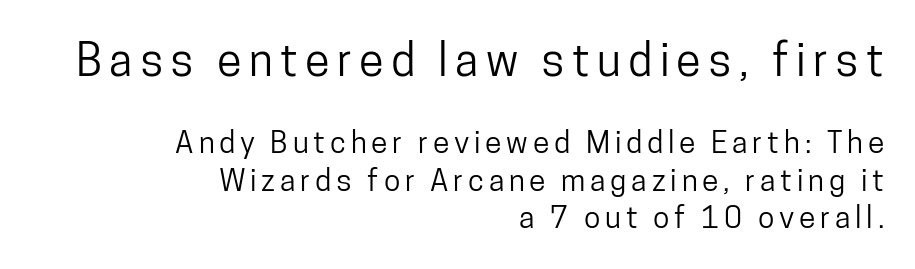
{"serif": "no", "italic": "no", "width": "condensed", "stroke_contrast": "low", "x_height": "medium", "monospaced": "no", "underline": "no", "align": "right", "line_spacing": "normal", "line_spacing_ratio": 1.25, "larger_block": "first", "size_ratio": 1.5, "glyph_px": 45}
